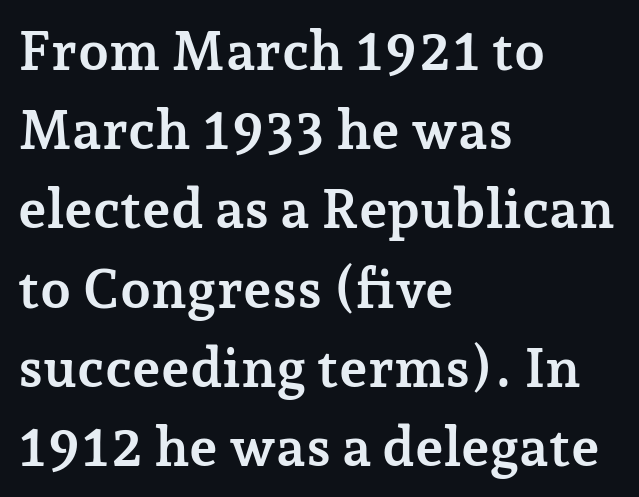
The image shows 55 px semibold serif type, upright; set left-aligned, normal line spacing (1.44x), normal letter spacing, not underlined; low stroke contrast and a medium x-height.
